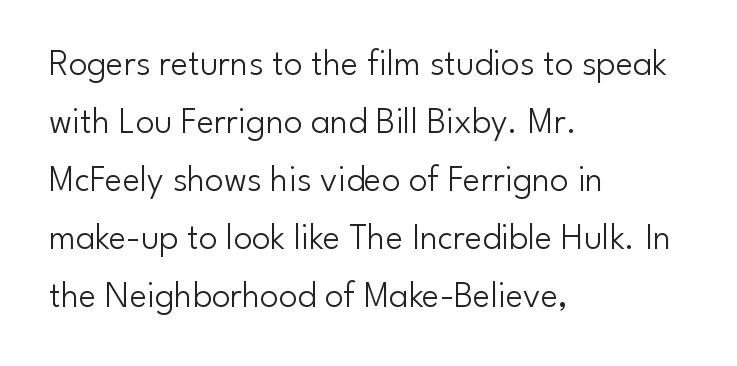
The image shows 37 px light sans-serif type, upright; set left-aligned, normal line spacing (1.57x), normal letter spacing, not underlined; low stroke contrast and a small x-height.
